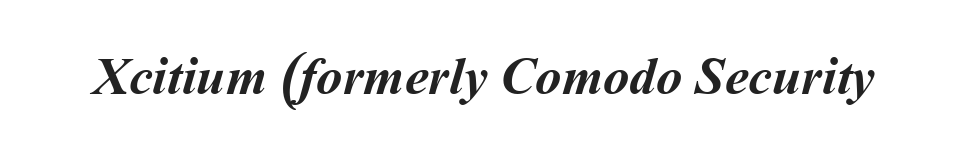
The image shows 53 px semibold type; set normal letter spacing, not underlined; medium stroke contrast and a medium x-height.
